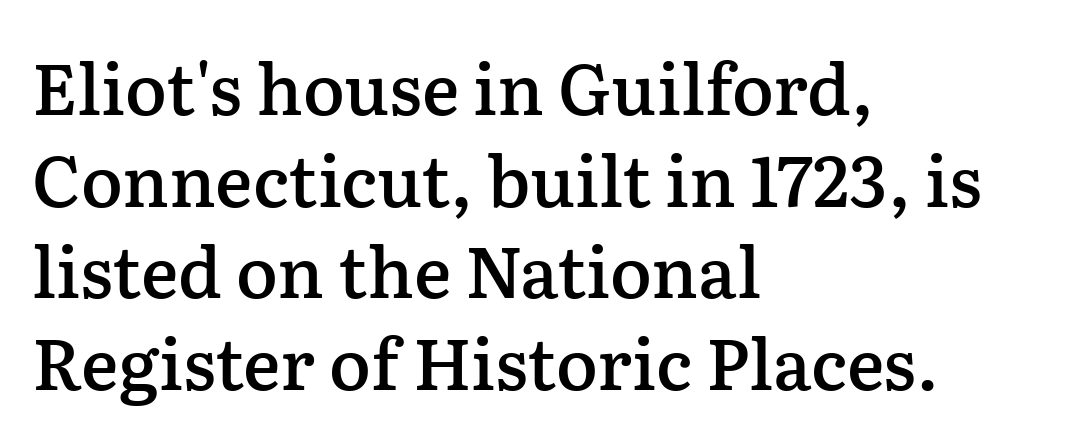
Look at the bottom of the vertical strokes: they flare into serifs here. Beneath every word, the page is bare. The rendering uses a semibold face; strokes are thickened but not to full bold. Do the characters align in a grid? No, the font is proportional. A roman cut, with each character standing at attention. Horizontal bands of white between lines are of average thickness.
